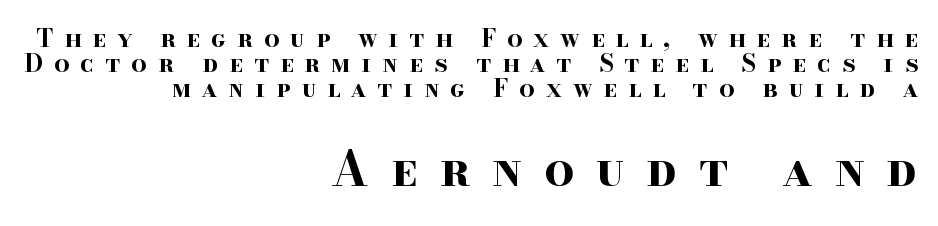
Q: Is the text bold? A: Yes.
Q: Is the text italic (slanted)? A: No, it is upright.
Q: Is the typeface a serif or a sans-serif typeface? A: Serif.
Q: Is the text underlined? A: No.
Q: How is the paragraph aligned? A: Right-aligned.
Q: Is the spacing between letters normal or unusually wide? A: Unusually wide.
Q: Is the spacing between lines tight, normal or loose? A: Tight.
Q: Which block of text is set in a larger size, the first (top) or the second (bottom)? A: The second (bottom) one.
Q: Width (condensed, normal, or wide)? A: Wide.
Q: Stroke contrast? A: High.
Q: x-height? A: Small.
Q: Monospaced? A: No.
